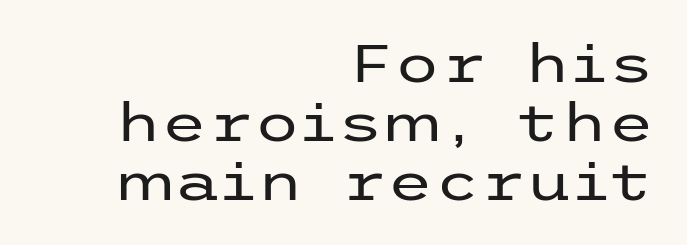
Q: Is the text bold? A: No.
Q: Is the text italic (slanted)? A: No, it is upright.
Q: Is the typeface a serif or a sans-serif typeface? A: Sans-serif.
Q: Is the text underlined? A: No.
Q: How is the paragraph aligned? A: Right-aligned.
Q: Is the spacing between letters normal or unusually wide? A: Normal.
Q: Is the spacing between lines tight, normal or loose? A: Tight.
Q: Width (condensed, normal, or wide)? A: Wide.
Q: Stroke contrast? A: Low.
Q: x-height? A: Medium.
